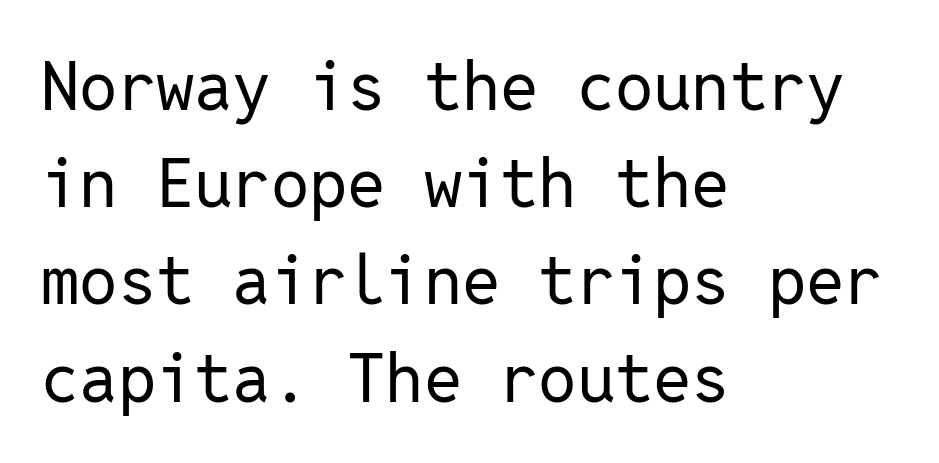
{"serif": "no", "italic": "no", "bold": "no", "weight": "regular", "width": "normal", "stroke_contrast": "low", "x_height": "medium", "monospaced": "yes", "underline": "no", "align": "left", "line_spacing": "normal", "line_spacing_ratio": 1.43, "letter_spacing": "normal", "letter_spacing_em": 0.0, "glyph_px": 68}
